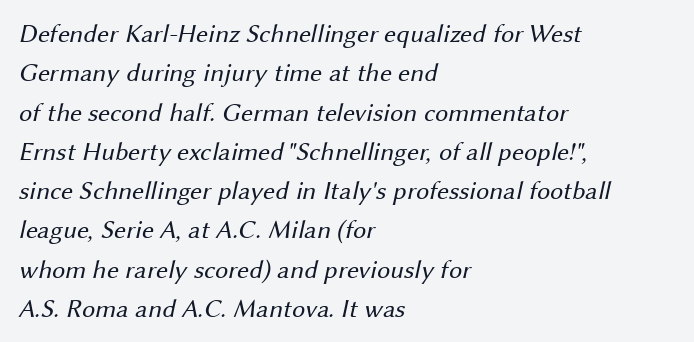
{"bold": "no", "underline": "no", "align": "left", "line_spacing": "normal", "line_spacing_ratio": 1.51, "letter_spacing": "normal", "letter_spacing_em": 0.0, "glyph_px": 26}
